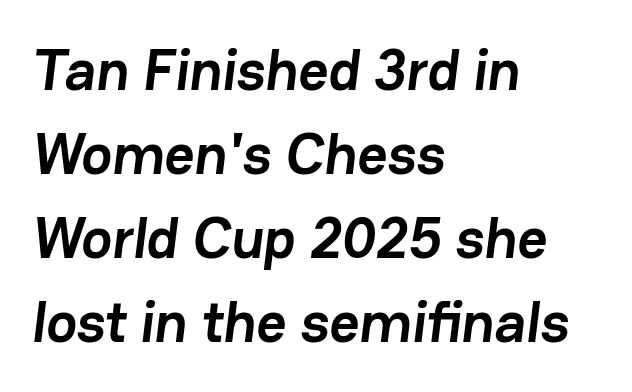
No word sits above an underline. Think of a printed novel: that variable character pitch is what you see here. The rendering shows plain stroke endings on the letterforms — a sans-serif design. Spacing between characters is what you'd get straight out of the box. Its strokes are broad and dark, the hallmark of bold type. Line spacing here is normal.
